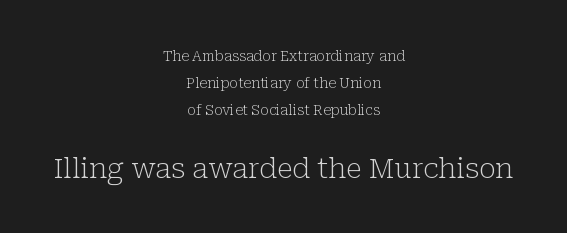
{"serif": "yes", "italic": "no", "bold": "no", "weight": "light", "width": "normal", "stroke_contrast": "low", "x_height": "medium", "monospaced": "no", "underline": "no", "align": "center", "line_spacing": "loose", "line_spacing_ratio": 1.94, "letter_spacing": "normal", "letter_spacing_em": 0.0, "larger_block": "second", "size_ratio": 2.0, "glyph_px": 28}
